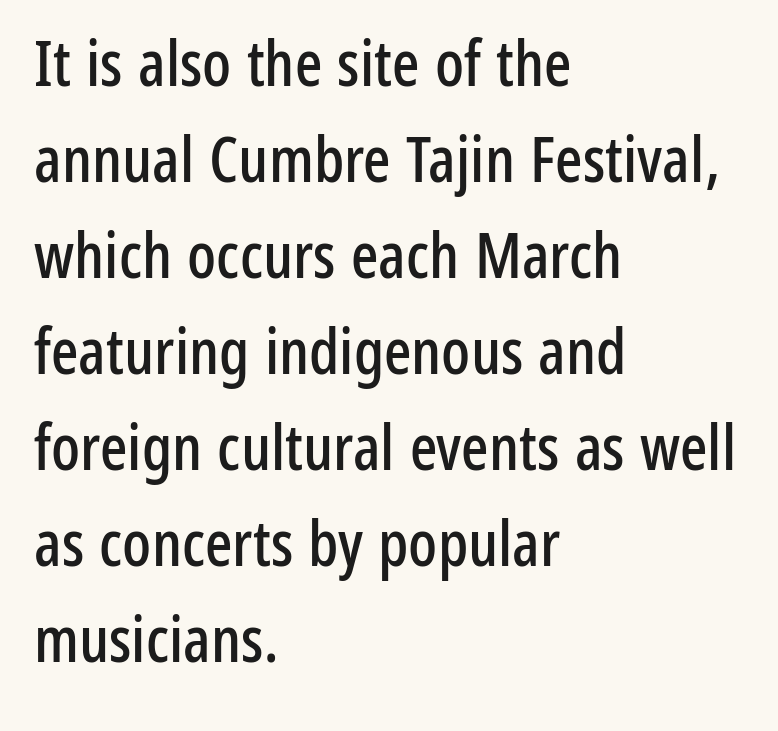
Upright lettering throughout. You could call the tracking neutral — neither tight nor loose. Examine the stroke ends and you'll find no serifs. The passage shown is typed in a proportional face where columns would drift. Lines of text with bare space underneath.
